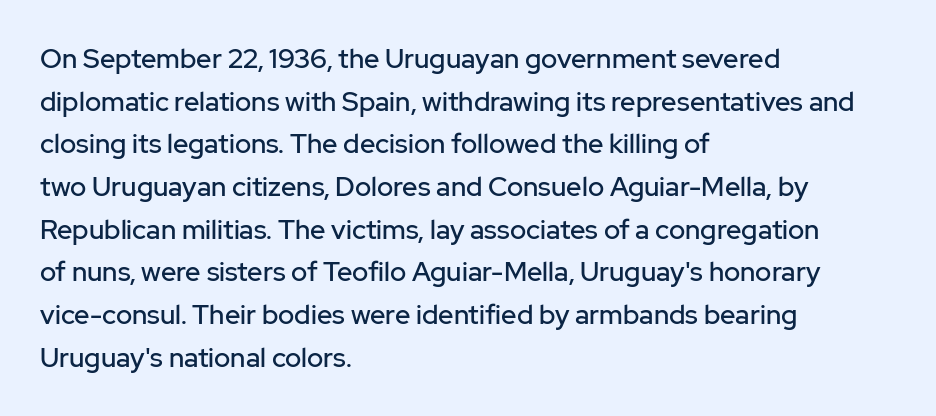
{"italic": "no", "underline": "no", "align": "left", "line_spacing": "normal", "line_spacing_ratio": 1.58, "letter_spacing": "normal", "letter_spacing_em": 0.0, "glyph_px": 27}
